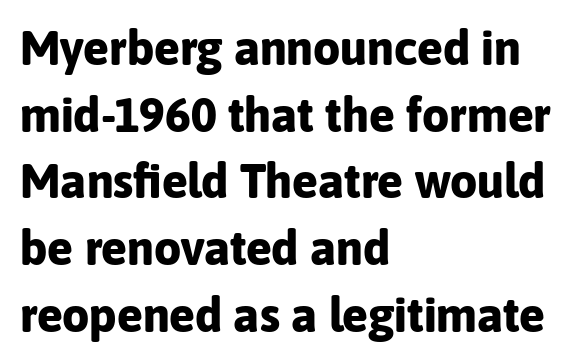
This sample has the flowing, uneven cadence of proportional lettering. Spacing between characters is what you'd get straight out of the box. The lines are quadded left. Designer's note — italics off, roman on. On the weight axis this lands at bold, roughly 700.
